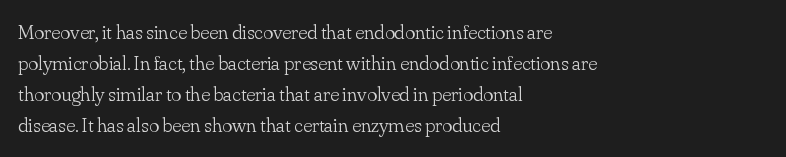
Q: Is the text bold? A: No.
Q: Is the text italic (slanted)? A: No, it is upright.
Q: Is the text underlined? A: No.
Q: How is the paragraph aligned? A: Left-aligned.
Q: Is the spacing between letters normal or unusually wide? A: Normal.
Q: Is the spacing between lines tight, normal or loose? A: Normal.
